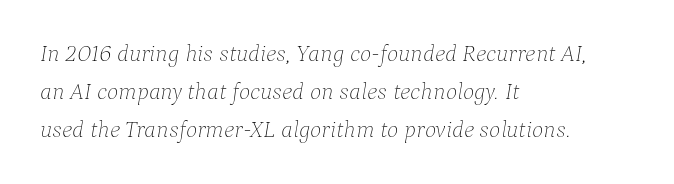
The image shows 24 px text type, italic (leaning right); set left-aligned, normal line spacing (1.58x), normal letter spacing, not underlined.
